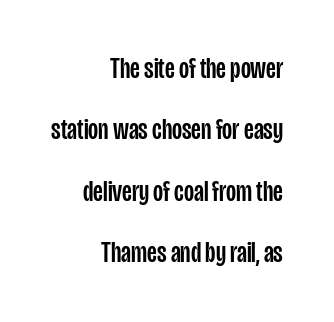
Q: Is the text italic (slanted)? A: No, it is upright.
Q: Is the typeface a serif or a sans-serif typeface? A: Sans-serif.
Q: Is the text underlined? A: No.
Q: How is the paragraph aligned? A: Right-aligned.
Q: Is the spacing between letters normal or unusually wide? A: Normal.
Q: Is the spacing between lines tight, normal or loose? A: Loose.
Q: Width (condensed, normal, or wide)? A: Condensed.
Q: Stroke contrast? A: Low.
Q: x-height? A: Large.
Q: Monospaced? A: No.
